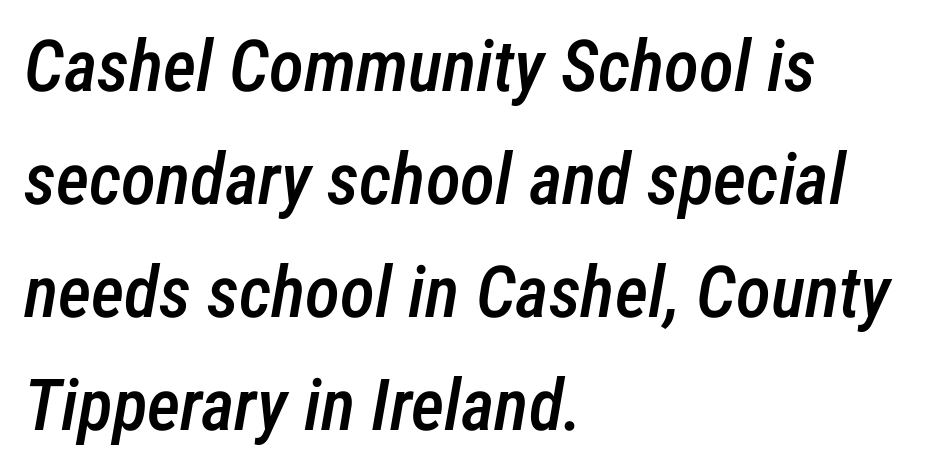
Q: Is the text bold? A: Semi-bold.
Q: Is the text italic (slanted)? A: Yes, it leans right by about 12 degrees.
Q: Is the text underlined? A: No.
Q: How is the paragraph aligned? A: Left-aligned.
Q: Is the spacing between letters normal or unusually wide? A: Normal.
Q: Is the spacing between lines tight, normal or loose? A: Normal.
Q: Width (condensed, normal, or wide)? A: Condensed.
Q: Stroke contrast? A: Low.
Q: x-height? A: Medium.
Q: Monospaced? A: No.
